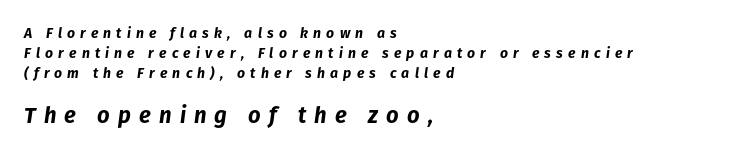
The image shows 22 px bold type, italic (leaning right); set left-aligned, normal line spacing (1.44x), unusually wide letter spacing (+0.37 em), not underlined; the second (bottom) block is 1.57x larger.
